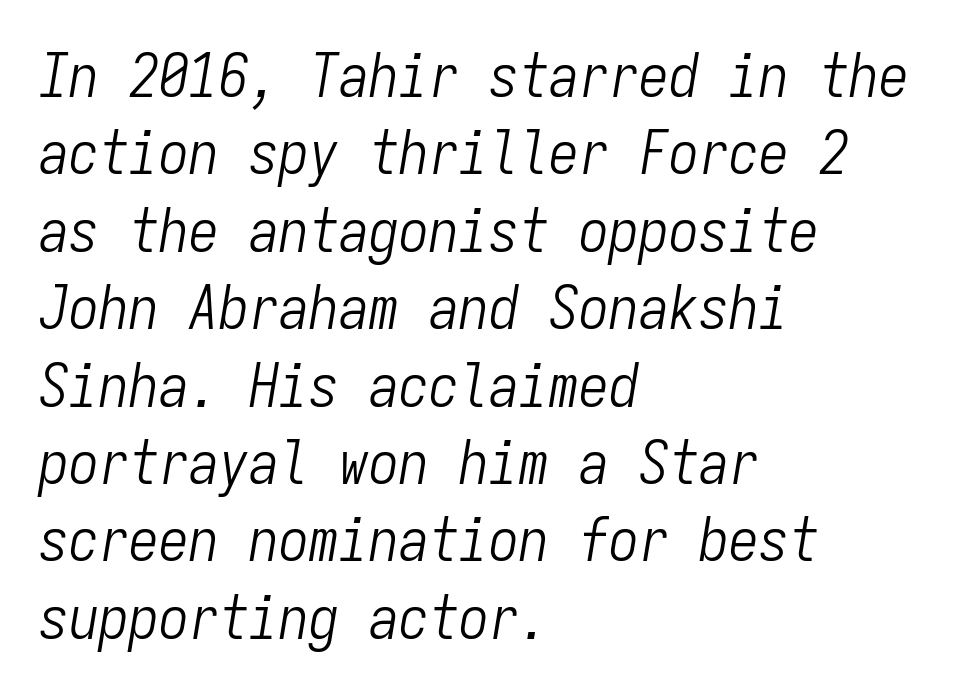
Q: Is the text bold? A: No.
Q: Is the text italic (slanted)? A: Yes, it leans right by about 9 degrees.
Q: Is the text underlined? A: No.
Q: How is the paragraph aligned? A: Left-aligned.
Q: Is the spacing between letters normal or unusually wide? A: Normal.
Q: Is the spacing between lines tight, normal or loose? A: Normal.
Q: Width (condensed, normal, or wide)? A: Condensed.
Q: Stroke contrast? A: Low.
Q: x-height? A: Medium.
Q: Monospaced? A: Yes.
